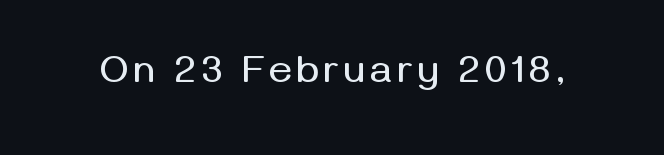
The image shows 39 px sans-serif type, upright; set not underlined; medium stroke contrast and a medium x-height.
